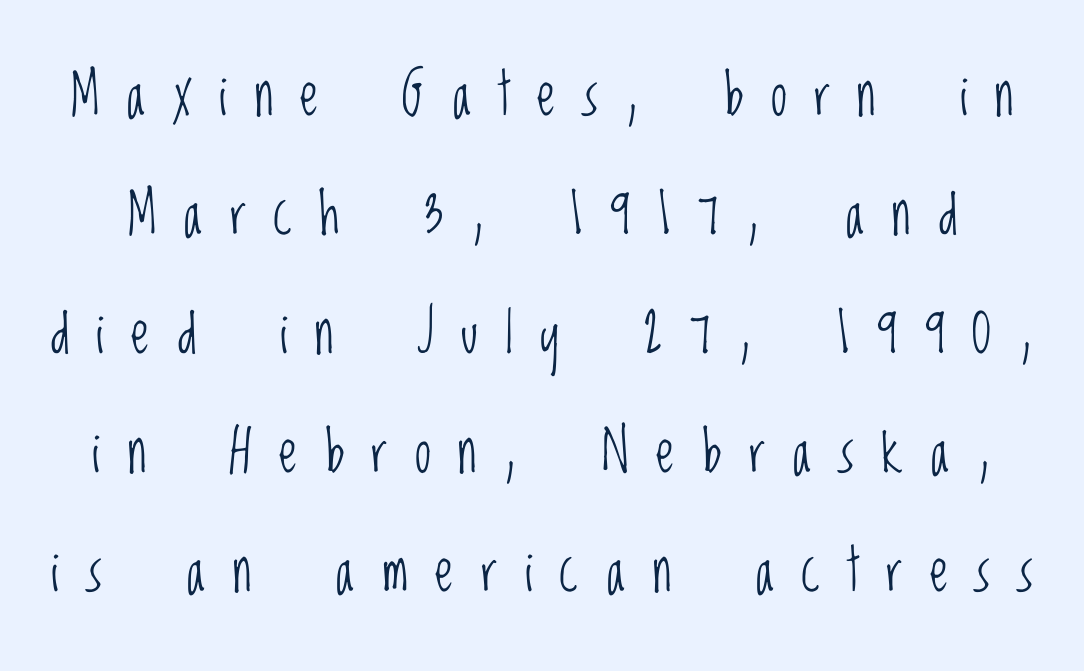
{"serif": "no", "italic": "no", "bold": "no", "weight": "light", "width": "condensed", "stroke_contrast": "low", "x_height": "large", "monospaced": "no", "underline": "no", "line_spacing": "loose", "line_spacing_ratio": 2.05, "letter_spacing": "wide", "letter_spacing_em": 0.47, "glyph_px": 58}
